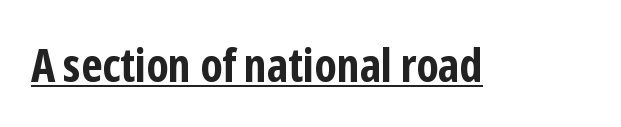
Q: Is the text bold? A: Yes.
Q: Is the text italic (slanted)? A: No, it is upright.
Q: Is the typeface a serif or a sans-serif typeface? A: Sans-serif.
Q: Is the text underlined? A: Yes.
Q: Is the spacing between letters normal or unusually wide? A: Normal.
Q: Width (condensed, normal, or wide)? A: Condensed.
Q: Stroke contrast? A: Low.
Q: x-height? A: Medium.
Q: Monospaced? A: No.
